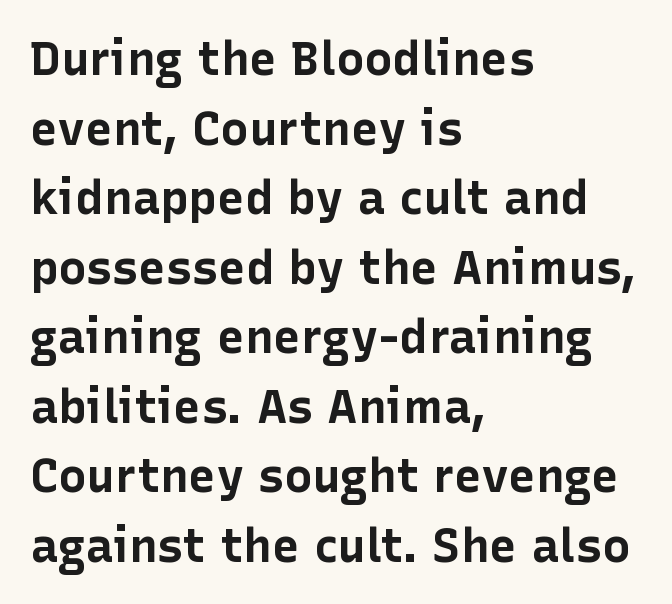
The image shows 47 px bold sans-serif type, upright; set left-aligned, normal line spacing (1.48x), normal letter spacing, not underlined; low stroke contrast and a medium x-height.
